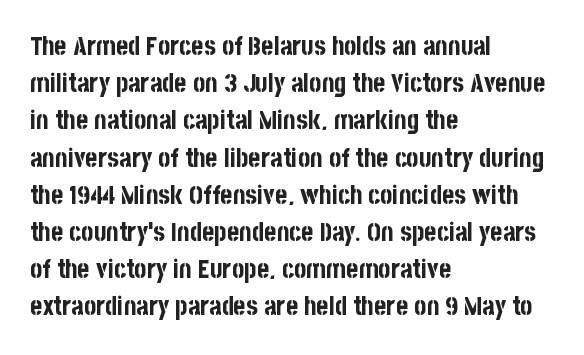
The image shows 26 px bold type, upright; set left-aligned, normal line spacing (1.43x), normal letter spacing, not underlined.
